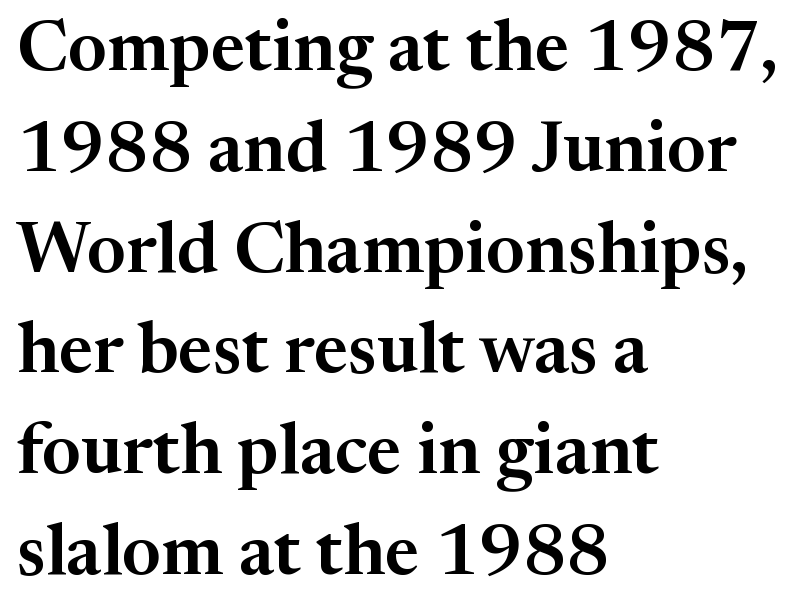
The image shows 72 px serif type, upright; set left-aligned, normal line spacing (1.4x), normal letter spacing, not underlined; medium stroke contrast and a medium x-height.
